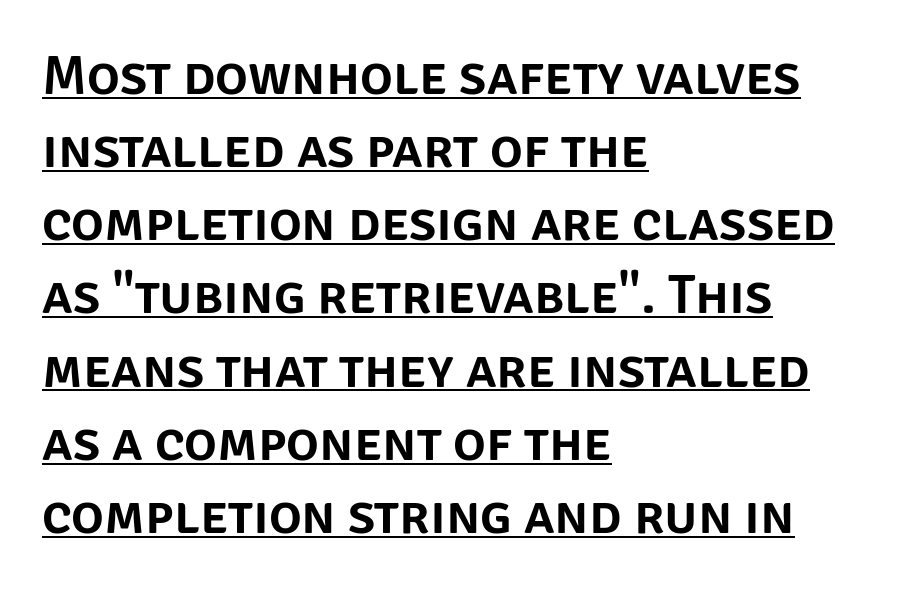
The lettering is marked with a stroke running underneath it. The glyphs in this specimen are sans serif. How are the letters spaced? Ordinarily, with no added tracking. The font's upright variant was chosen for this text.
